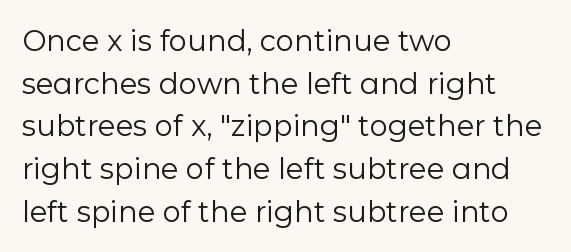
The image shows 29 px regular-weight sans-serif type, upright; set left-aligned, normal line spacing (1.47x), normal letter spacing, not underlined; low stroke contrast and a medium x-height.
